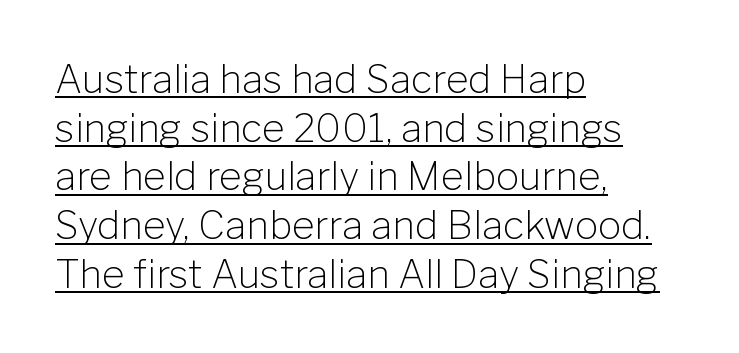
{"serif": "no", "italic": "no", "bold": "no", "weight": "light", "width": "normal", "stroke_contrast": "low", "x_height": "medium", "monospaced": "no", "underline": "yes", "align": "left", "line_spacing": "normal", "line_spacing_ratio": 1.25, "letter_spacing": "normal", "letter_spacing_em": 0.0, "glyph_px": 39}
